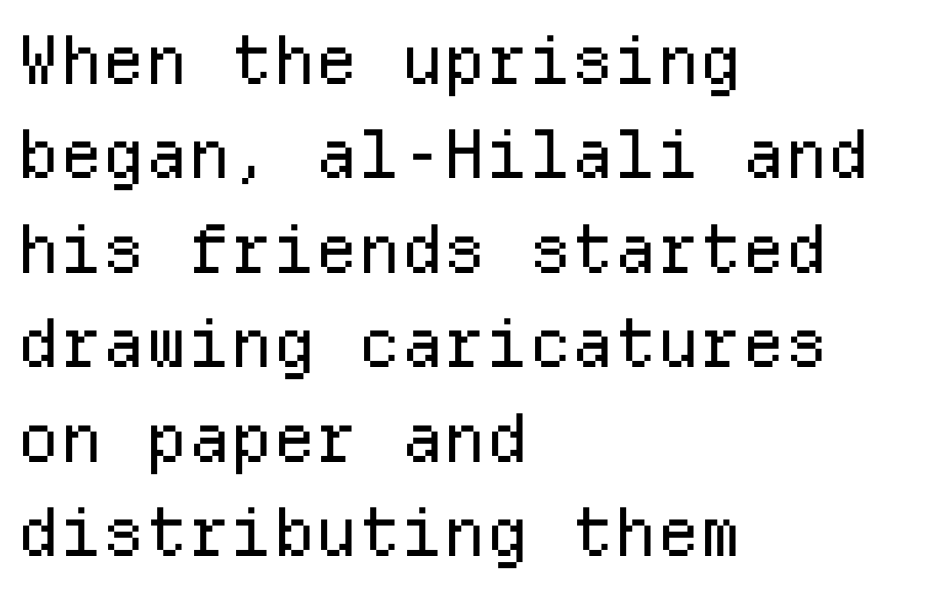
The rendering shows plain stroke endings on the letterforms — a sans-serif design. Do the characters align in a grid? Yes, the font is monospaced. Posture: vertical. What's the leading like? Ordinary, nothing unusual. Where is the straight margin? On the left.
